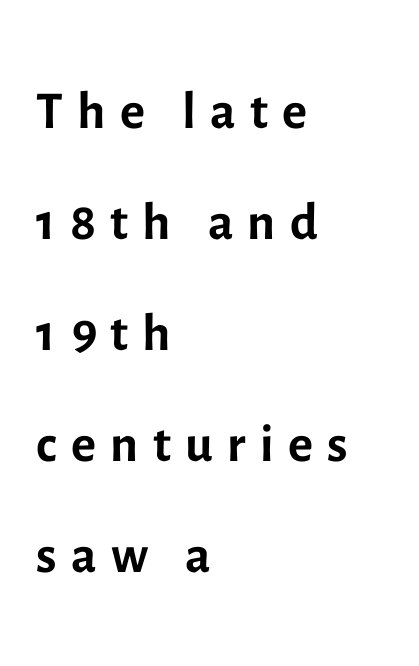
If you drew a line through each stem, it would be perfectly vertical. Quick note: underline off. The line-height multiplier appears to be the usual default. Where is the straight margin? On the left. Weight: regular or lighter. The text was rendered using a sans face with plain stroke endings.
